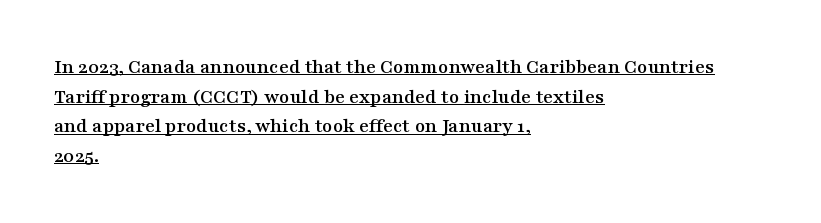
The image shows 21 px text type, upright; set left-aligned, normal line spacing (1.41x), normal letter spacing, underlined.
